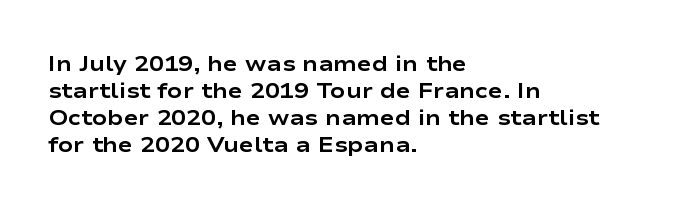
The image shows 22 px bold type, upright; set left-aligned, line spacing 1.23x, normal letter spacing, not underlined.
